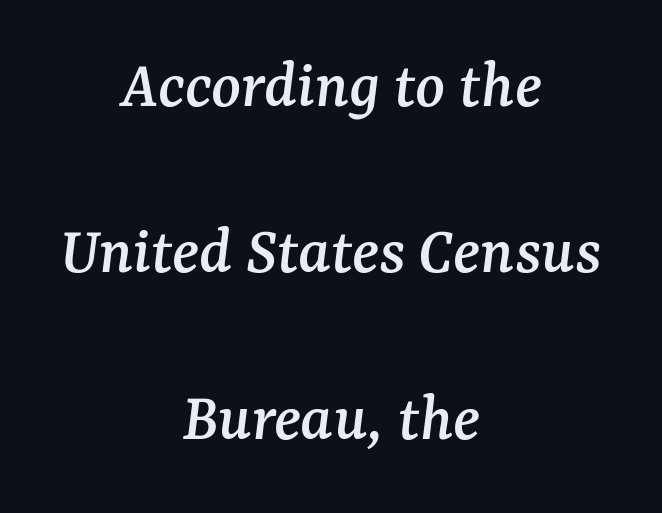
{"serif": "yes", "italic": "yes", "lean": "right", "slant_degrees": 7, "width": "normal", "stroke_contrast": "medium", "x_height": "medium", "monospaced": "no", "underline": "no", "align": "center", "line_spacing": "loose", "line_spacing_ratio": 2.41, "letter_spacing": "normal", "letter_spacing_em": 0.0, "glyph_px": 69}
